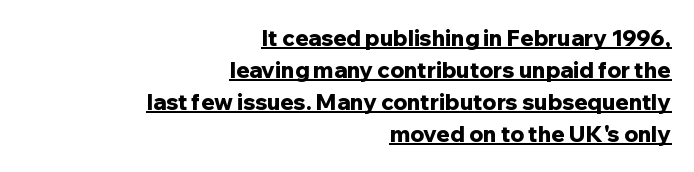
Q: Is the text bold? A: Yes.
Q: Is the text italic (slanted)? A: No, it is upright.
Q: Is the text underlined? A: Yes.
Q: How is the paragraph aligned? A: Right-aligned.
Q: Is the spacing between letters normal or unusually wide? A: Normal.
Q: Is the spacing between lines tight, normal or loose? A: Normal.
